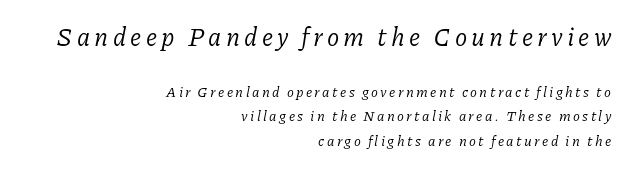
{"italic": "yes", "lean": "right", "slant_degrees": 11, "bold": "no", "underline": "no", "align": "right", "line_spacing_ratio": 1.73, "larger_block": "first", "size_ratio": 1.79, "glyph_px": 25}
